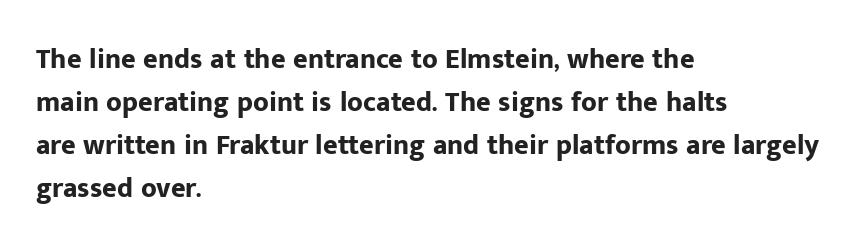
Q: Is the text bold? A: Yes.
Q: Is the text italic (slanted)? A: No, it is upright.
Q: Is the typeface a serif or a sans-serif typeface? A: Sans-serif.
Q: Is the text underlined? A: No.
Q: How is the paragraph aligned? A: Left-aligned.
Q: Is the spacing between letters normal or unusually wide? A: Normal.
Q: Is the spacing between lines tight, normal or loose? A: Normal.
Q: Width (condensed, normal, or wide)? A: Normal.
Q: Stroke contrast? A: Low.
Q: x-height? A: Medium.
Q: Monospaced? A: No.
